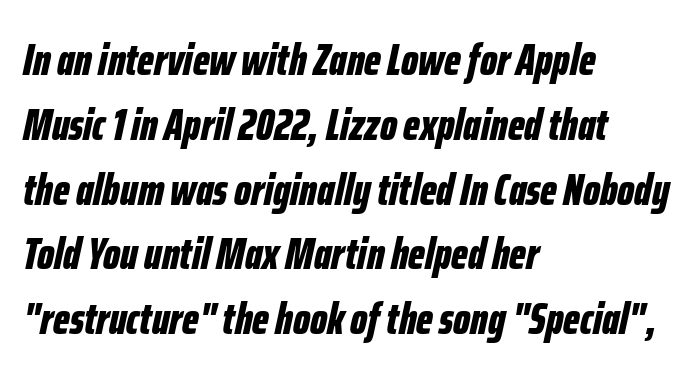
Q: Is the text bold? A: Yes.
Q: Is the text italic (slanted)? A: Yes, it leans right by about 12 degrees.
Q: Is the text underlined? A: No.
Q: How is the paragraph aligned? A: Left-aligned.
Q: Is the spacing between letters normal or unusually wide? A: Normal.
Q: Is the spacing between lines tight, normal or loose? A: Normal.
Q: Width (condensed, normal, or wide)? A: Condensed.
Q: Stroke contrast? A: Low.
Q: x-height? A: Medium.
Q: Monospaced? A: No.
